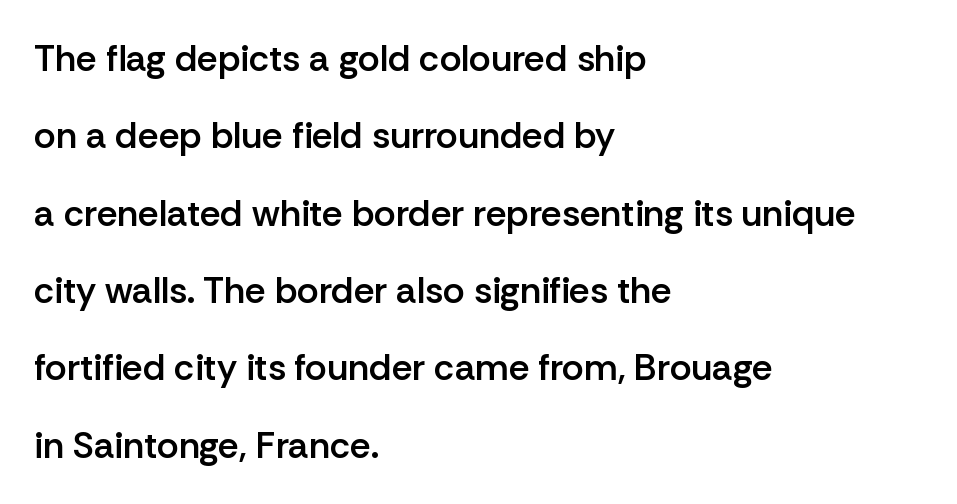
{"serif": "no", "italic": "no", "bold": "semi", "weight": "semibold", "width": "normal", "stroke_contrast": "low", "x_height": "medium", "monospaced": "no", "underline": "no", "align": "left", "line_spacing": "loose", "line_spacing_ratio": 2.09, "letter_spacing": "normal", "letter_spacing_em": 0.0, "glyph_px": 37}
